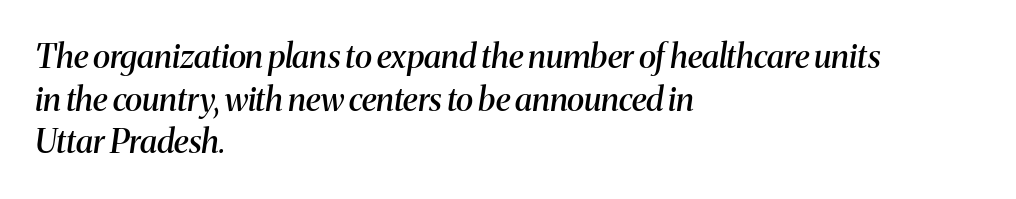
Descenders are the only things crossing below the line. The setting favours the left margin, as ordinary paragraphs usually do. Spacing verdict: proportional, widths tailored to each character. I'd describe the lettering as semibold — firm but not a full bold.
